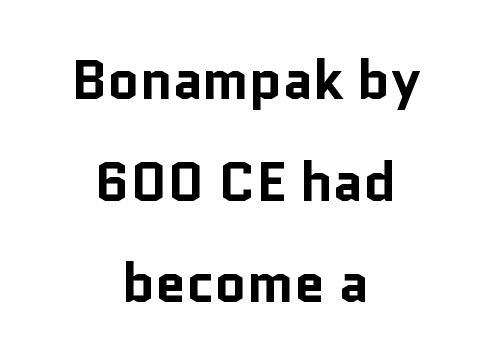
The image shows 55 px bold sans-serif type, upright; set centered, line spacing 1.85x, normal letter spacing, not underlined; low stroke contrast and a medium x-height.
